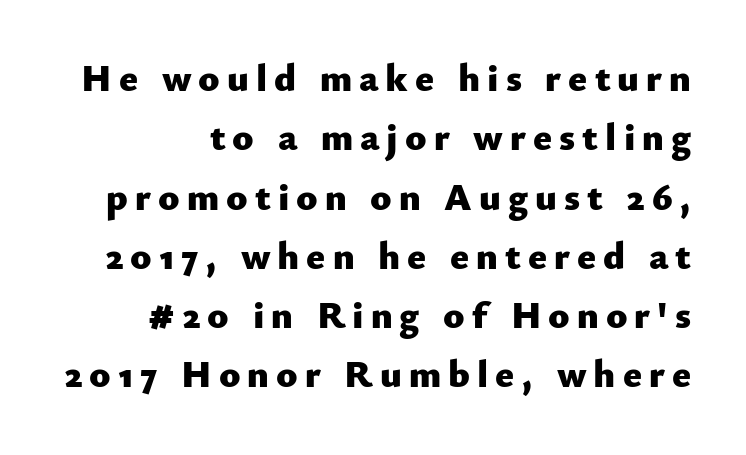
Q: Is the text bold? A: Yes.
Q: Is the text italic (slanted)? A: No, it is upright.
Q: Is the typeface a serif or a sans-serif typeface? A: Sans-serif.
Q: Is the text underlined? A: No.
Q: Is the spacing between lines tight, normal or loose? A: Normal.
Q: Width (condensed, normal, or wide)? A: Normal.
Q: Stroke contrast? A: Low.
Q: x-height? A: Small.
Q: Monospaced? A: No.
